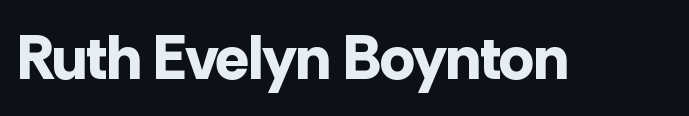
The glyphs are unaccompanied by any horizontal stroke below them. You'd pick this weight for a headline — it's a proper bold. The rendering keeps characters at their native spacing. Note: no serifs on the glyphs. Tall strokes in this sample are plumb rather than angled. This sample has the flowing, uneven cadence of proportional lettering.
